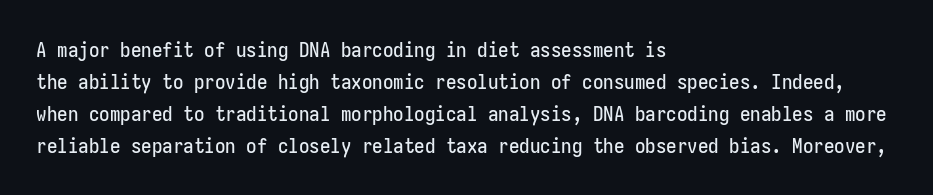
{"italic": "no", "underline": "no", "align": "left", "line_spacing": "normal", "line_spacing_ratio": 1.52, "letter_spacing": "normal", "letter_spacing_em": 0.0, "glyph_px": 21}
